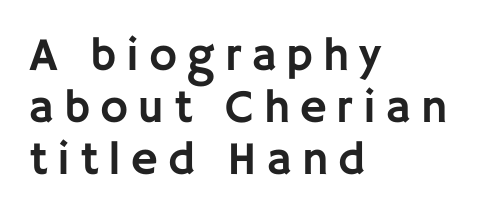
Q: Is the text italic (slanted)? A: No, it is upright.
Q: Is the typeface a serif or a sans-serif typeface? A: Sans-serif.
Q: Is the text underlined? A: No.
Q: How is the paragraph aligned? A: Left-aligned.
Q: Is the spacing between letters normal or unusually wide? A: Unusually wide.
Q: Is the spacing between lines tight, normal or loose? A: Tight.
Q: Width (condensed, normal, or wide)? A: Normal.
Q: Stroke contrast? A: Low.
Q: x-height? A: Large.
Q: Monospaced? A: No.
